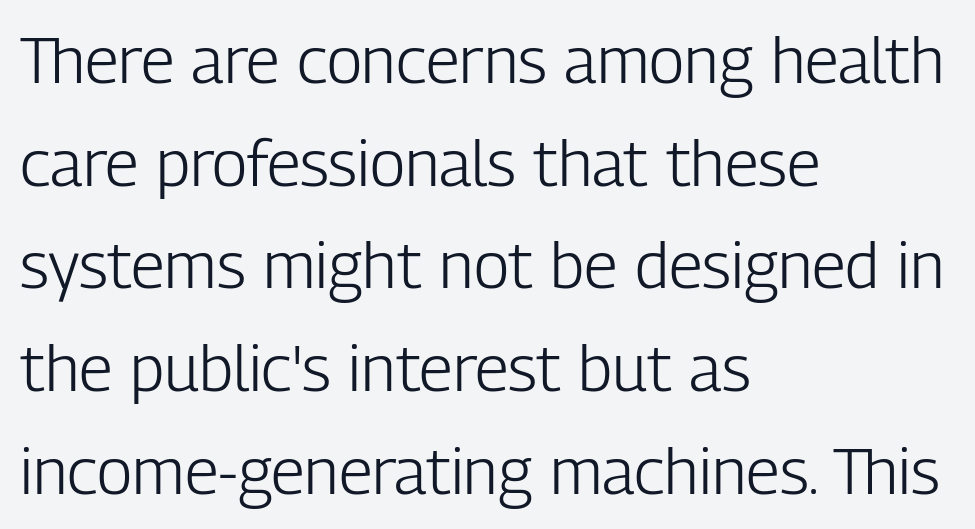
{"serif": "no", "italic": "no", "bold": "no", "weight": "light", "width": "condensed", "stroke_contrast": "low", "x_height": "medium", "monospaced": "no", "underline": "no", "align": "left", "line_spacing": "normal", "line_spacing_ratio": 1.58, "letter_spacing": "normal", "letter_spacing_em": 0.0, "glyph_px": 65}
